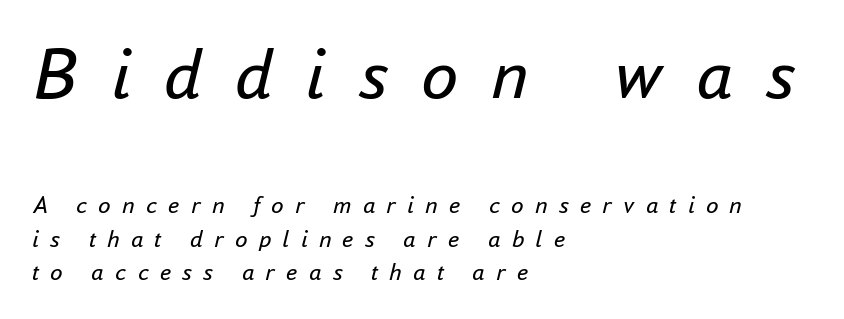
Do the characters align in a grid? No, the font is proportional. The composition opens big and finishes small. Horizontal alignment here is leftward, the default for most running prose. Look at the tracking — it's clearly loosened, letters drifting apart. Posture: slanted. The passage shown is not bold in any degree.
